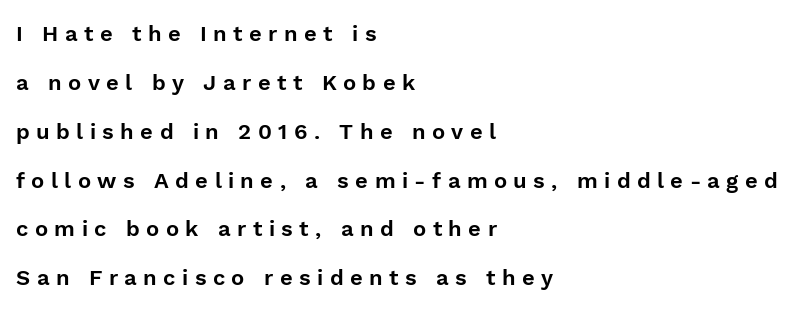
{"italic": "no", "underline": "no", "align": "left", "line_spacing": "loose", "line_spacing_ratio": 2.22, "letter_spacing": "wide", "letter_spacing_em": 0.29, "glyph_px": 22}
